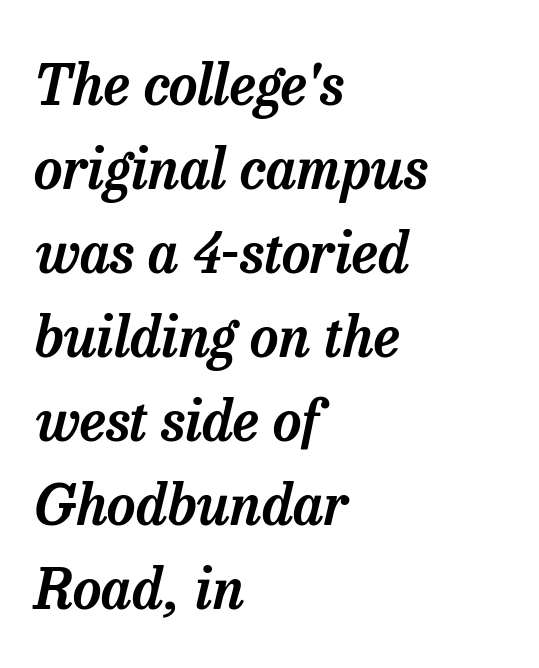
Q: Is the text italic (slanted)? A: Yes, it leans right by about 13 degrees.
Q: Is the typeface a serif or a sans-serif typeface? A: Serif.
Q: Is the text underlined? A: No.
Q: How is the paragraph aligned? A: Left-aligned.
Q: Is the spacing between letters normal or unusually wide? A: Normal.
Q: Is the spacing between lines tight, normal or loose? A: Normal.
Q: Width (condensed, normal, or wide)? A: Normal.
Q: Stroke contrast? A: Low.
Q: x-height? A: Medium.
Q: Monospaced? A: No.
